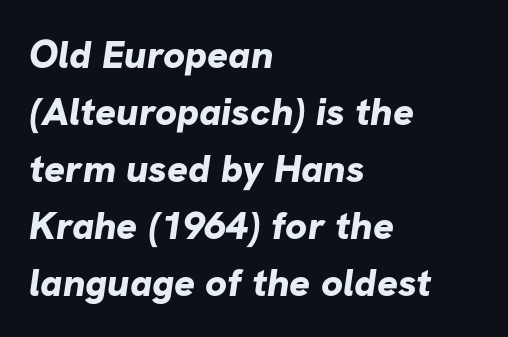
{"serif": "no", "bold": "yes", "weight": "bold", "width": "normal", "stroke_contrast": "low", "x_height": "medium", "monospaced": "no", "underline": "no", "align": "left", "line_spacing": "normal", "line_spacing_ratio": 1.46, "letter_spacing": "normal", "letter_spacing_em": 0.0, "glyph_px": 39}
